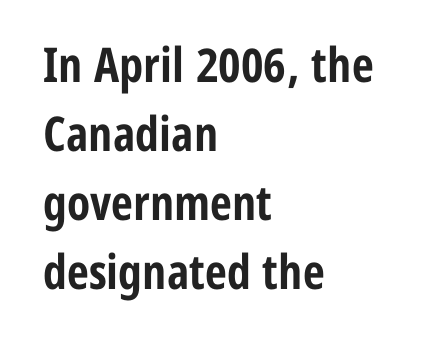
The image shows 48 px bold, condensed sans-serif type, upright; set left-aligned, normal line spacing (1.44x), normal letter spacing, not underlined; low stroke contrast and a medium x-height.
